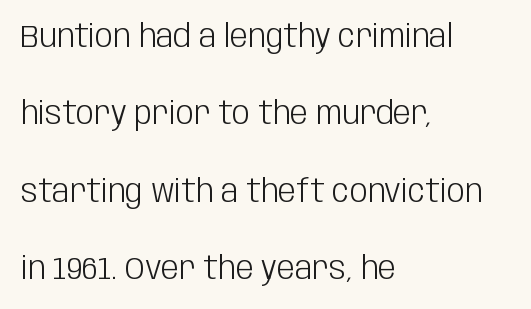
The image shows 32 px light, condensed sans-serif type, upright; set left-aligned, loose line spacing (2.42x), normal letter spacing, not underlined; low stroke contrast and a large x-height.
